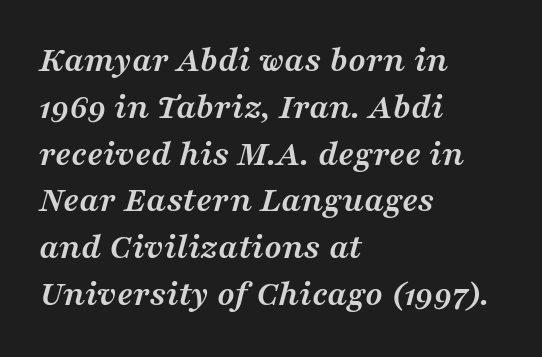
Q: Is the text bold? A: Yes.
Q: Is the text italic (slanted)? A: Yes, it leans right by about 16 degrees.
Q: Is the typeface a serif or a sans-serif typeface? A: Serif.
Q: Is the text underlined? A: No.
Q: How is the paragraph aligned? A: Left-aligned.
Q: Is the spacing between letters normal or unusually wide? A: Normal.
Q: Is the spacing between lines tight, normal or loose? A: Normal.
Q: Width (condensed, normal, or wide)? A: Wide.
Q: Stroke contrast? A: Medium.
Q: x-height? A: Medium.
Q: Monospaced? A: No.
